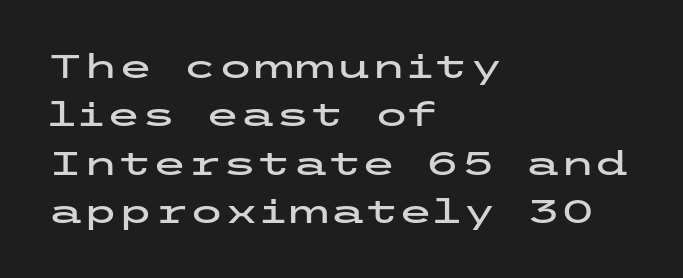
{"serif": "no", "italic": "no", "width": "wide", "stroke_contrast": "low", "x_height": "medium", "underline": "no", "align": "left", "line_spacing": "normal", "line_spacing_ratio": 1.51, "letter_spacing": "normal", "letter_spacing_em": 0.0, "glyph_px": 32}
